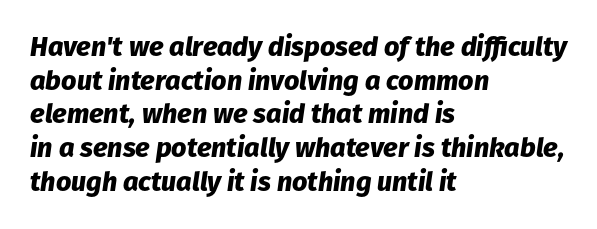
{"italic": "yes", "lean": "right", "slant_degrees": 8, "bold": "yes", "underline": "no", "align": "left", "line_spacing": "normal", "line_spacing_ratio": 1.25, "letter_spacing": "normal", "letter_spacing_em": 0.0, "glyph_px": 27}
